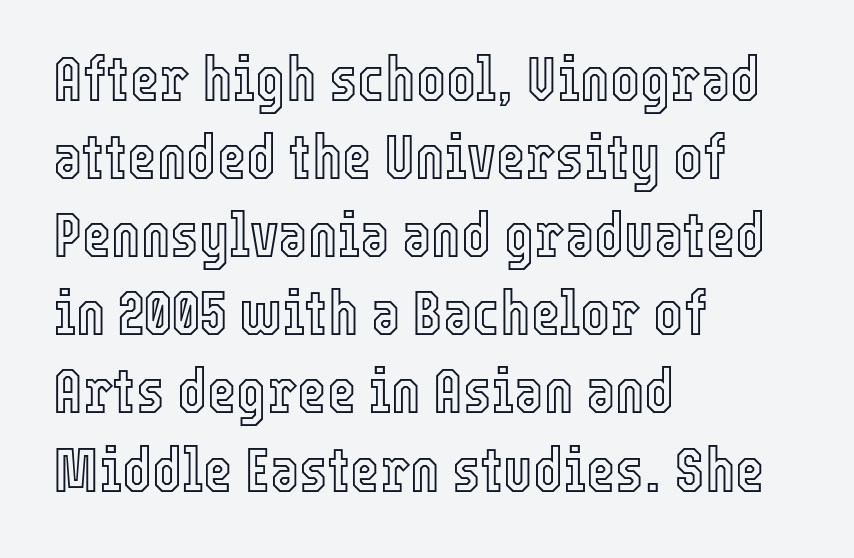
Q: Is the text italic (slanted)? A: No, it is upright.
Q: Is the text underlined? A: No.
Q: How is the paragraph aligned? A: Left-aligned.
Q: Is the spacing between letters normal or unusually wide? A: Normal.
Q: Width (condensed, normal, or wide)? A: Condensed.
Q: x-height? A: Medium.
Q: Monospaced? A: No.
